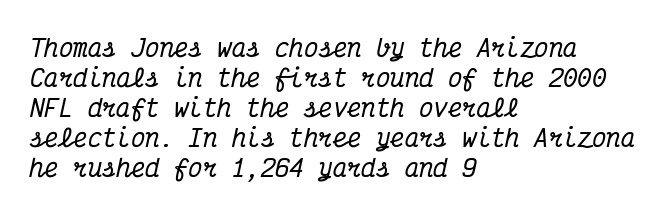
Caption: standard tracking, unaltered. Compared with typical paragraphs, the rows here are spaced about the same. The area under the type is left untouched. The whole block is typeset with a tilt. A classic flush-left, rag-right setting is used for this passage.
